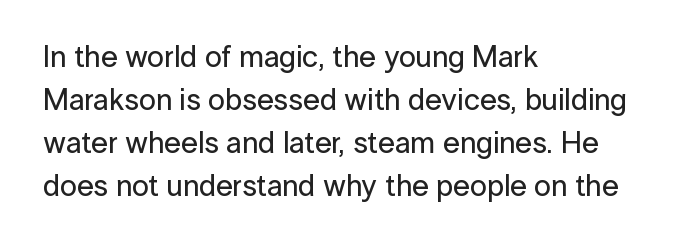
{"serif": "no", "italic": "no", "width": "normal", "stroke_contrast": "low", "x_height": "medium", "monospaced": "no", "underline": "no", "align": "left", "line_spacing": "normal", "line_spacing_ratio": 1.43, "letter_spacing": "normal", "letter_spacing_em": 0.0, "glyph_px": 30}
